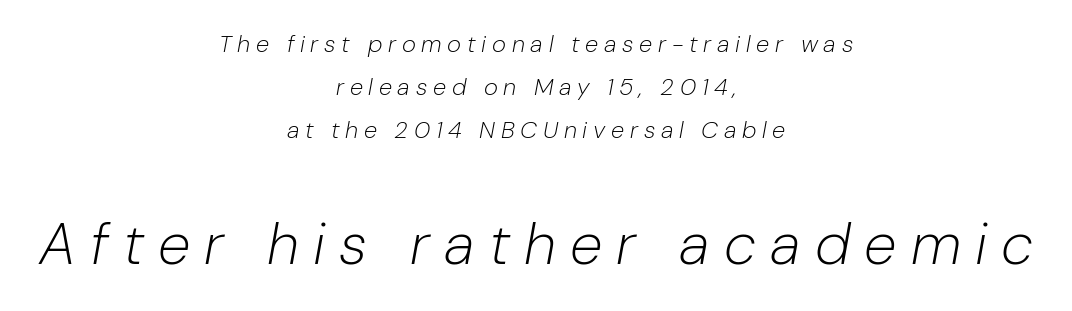
The image shows 59 px light type, italic (leaning right); set centered, line spacing 1.8x, unusually wide letter spacing (+0.24 em), not underlined; the second (bottom) block is 2.46x larger; low stroke contrast and a medium x-height.
